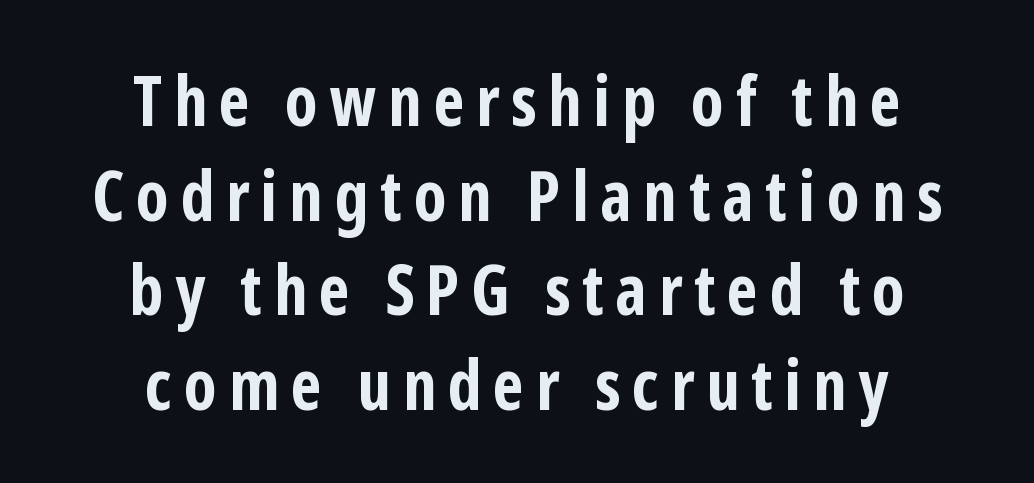
The image shows 69 px bold, condensed sans-serif type, upright; set centered, normal line spacing (1.37x), not underlined; low stroke contrast and a medium x-height.
